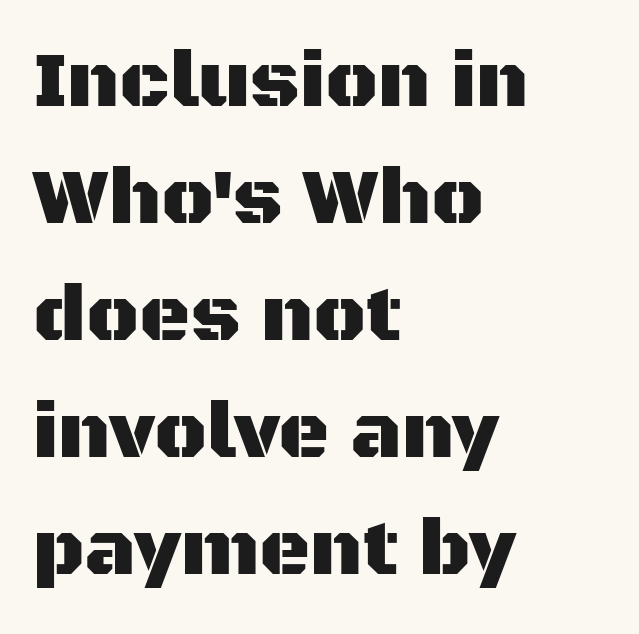
Q: Is the text italic (slanted)? A: No, it is upright.
Q: Is the typeface a serif or a sans-serif typeface? A: Sans-serif.
Q: Is the text underlined? A: No.
Q: How is the paragraph aligned? A: Left-aligned.
Q: Is the spacing between letters normal or unusually wide? A: Normal.
Q: Is the spacing between lines tight, normal or loose? A: Normal.
Q: Width (condensed, normal, or wide)? A: Normal.
Q: Stroke contrast? A: Medium.
Q: x-height? A: Large.
Q: Monospaced? A: No.
